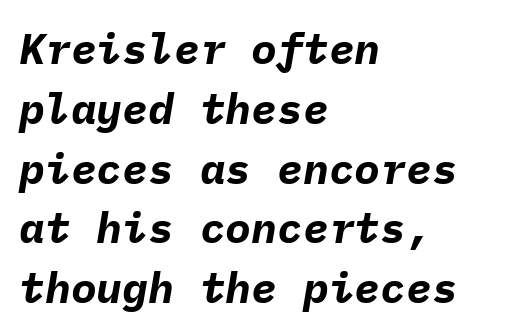
Q: Is the text bold? A: Yes.
Q: Is the text italic (slanted)? A: Yes, it leans right by about 9 degrees.
Q: Is the text underlined? A: No.
Q: How is the paragraph aligned? A: Left-aligned.
Q: Is the spacing between letters normal or unusually wide? A: Normal.
Q: Is the spacing between lines tight, normal or loose? A: Normal.
Q: Width (condensed, normal, or wide)? A: Normal.
Q: Stroke contrast? A: Low.
Q: x-height? A: Medium.
Q: Monospaced? A: Yes.
